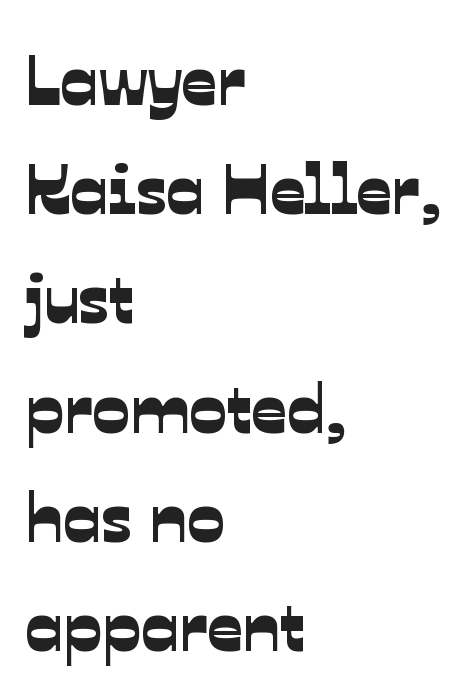
The rendering uses natural spacing where letterforms have individual widths. The passage shown is not underscored anywhere. Left-aligned paragraph, ragged on the right. Observe the absence of serifs on each vertical stroke in this sample. Honestly, the row spacing looks completely unremarkable.
